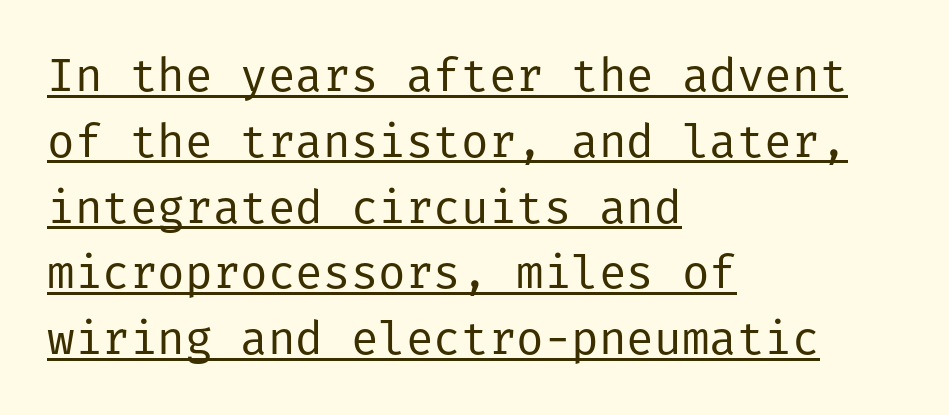
This is roman type, the default non-slanted kind. This is not heavy type; no bold has been used. The specimen includes a rule beneath the text block's lines. Vertical spacing — default.
